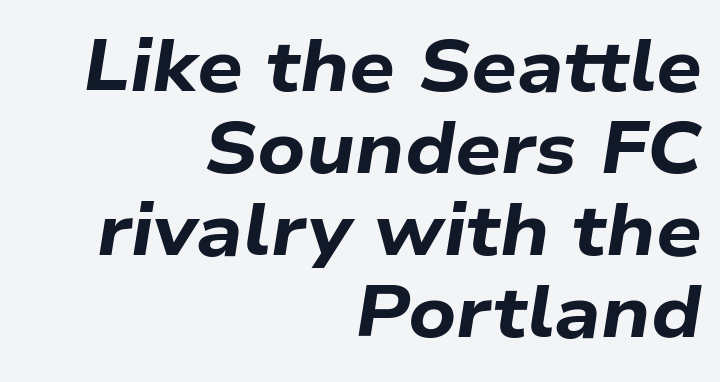
{"italic": "yes", "lean": "right", "slant_degrees": 9, "bold": "yes", "weight": "bold", "width": "wide", "stroke_contrast": "low", "x_height": "medium", "monospaced": "no", "underline": "no", "align": "right", "line_spacing": "tight", "line_spacing_ratio": 1.14, "letter_spacing": "normal", "letter_spacing_em": 0.0, "glyph_px": 72}
